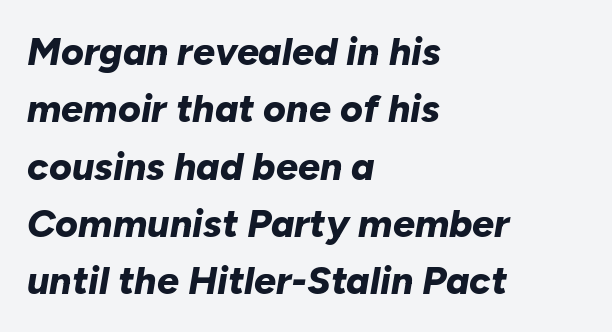
The image shows 39 px bold type, italic (leaning right); set left-aligned, normal line spacing (1.47x), normal letter spacing, not underlined; low stroke contrast and a medium x-height.
